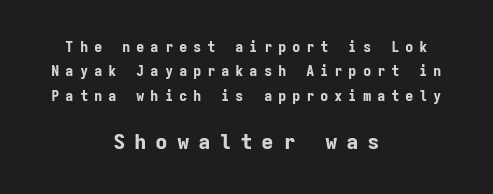
Q: Is the text bold? A: Yes.
Q: Is the text italic (slanted)? A: No, it is upright.
Q: Is the text underlined? A: No.
Q: How is the paragraph aligned? A: Centered.
Q: Is the spacing between letters normal or unusually wide? A: Unusually wide.
Q: Which block of text is set in a larger size, the first (top) or the second (bottom)? A: The second (bottom) one.
